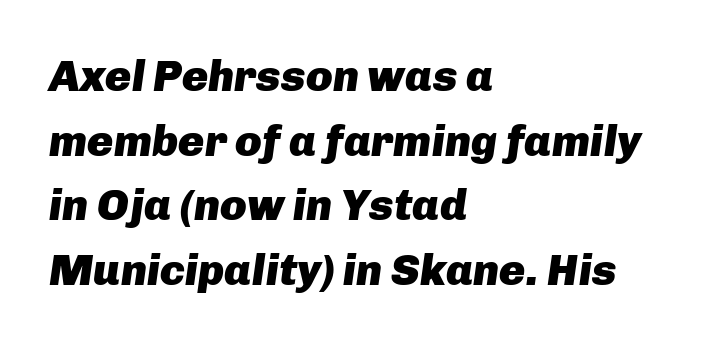
The passage shown has conventional tracking throughout. The specimen omits any rule beneath the text block's lines. Spacing verdict: proportional, widths tailored to each character. Reading down the column, the eye jumps a familiar distance to each next line.
